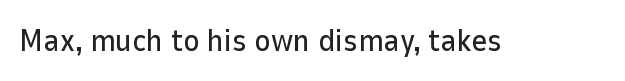
{"serif": "no", "italic": "no", "width": "normal", "stroke_contrast": "low", "x_height": "medium", "monospaced": "no", "underline": "no", "letter_spacing": "normal", "letter_spacing_em": 0.0, "glyph_px": 31}
